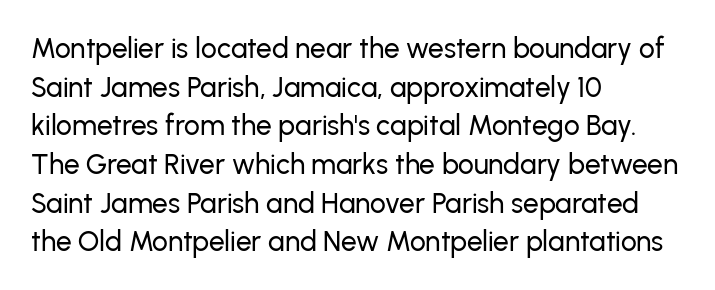
{"serif": "no", "italic": "no", "width": "normal", "stroke_contrast": "low", "x_height": "medium", "monospaced": "no", "underline": "no", "align": "left", "line_spacing": "normal", "line_spacing_ratio": 1.38, "letter_spacing": "normal", "letter_spacing_em": 0.0, "glyph_px": 28}
